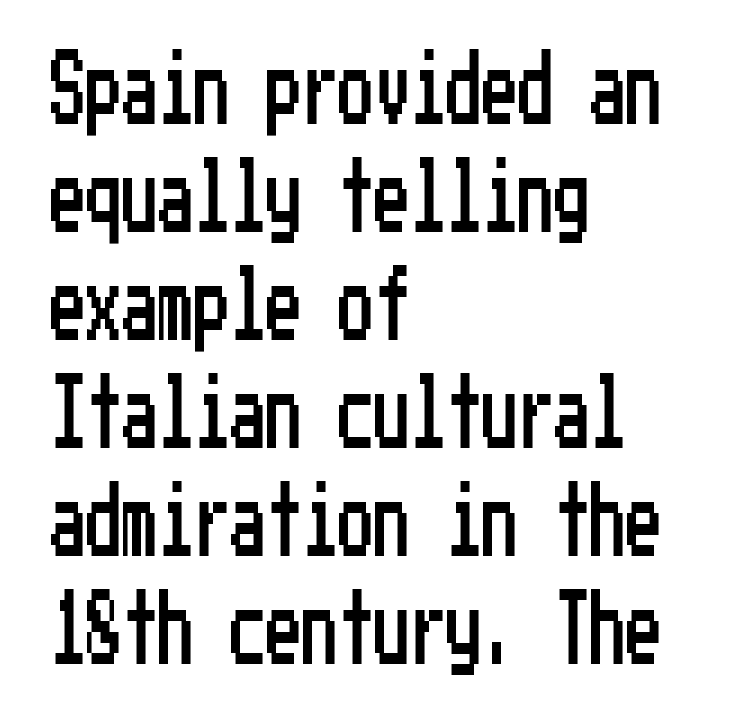
Q: Is the text italic (slanted)? A: No, it is upright.
Q: Is the typeface a serif or a sans-serif typeface? A: Sans-serif.
Q: Is the text underlined? A: No.
Q: How is the paragraph aligned? A: Left-aligned.
Q: Is the spacing between letters normal or unusually wide? A: Normal.
Q: Is the spacing between lines tight, normal or loose? A: Normal.
Q: Width (condensed, normal, or wide)? A: Condensed.
Q: Stroke contrast? A: Low.
Q: x-height? A: Medium.
